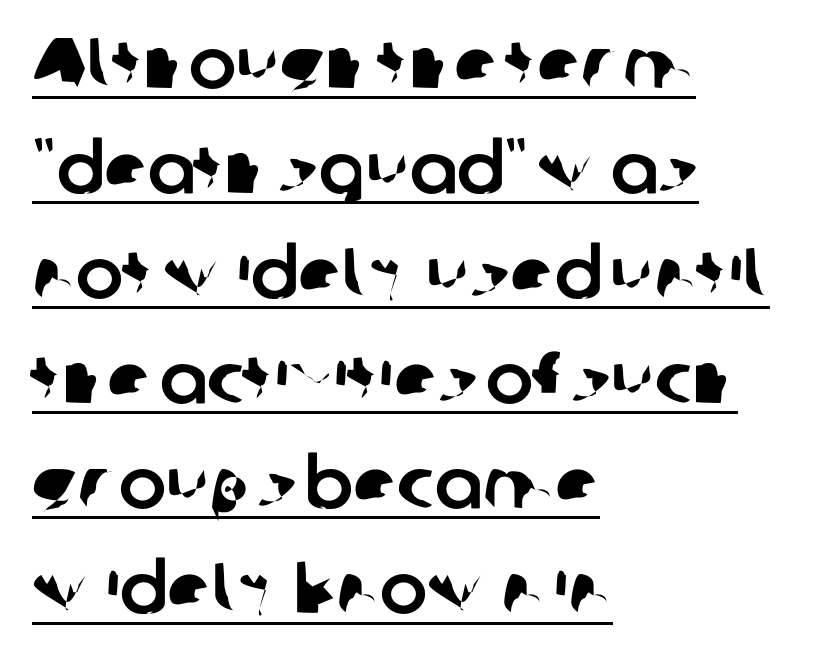
Q: Is the typeface a serif or a sans-serif typeface? A: Sans-serif.
Q: Is the text underlined? A: Yes.
Q: How is the paragraph aligned? A: Left-aligned.
Q: Is the spacing between letters normal or unusually wide? A: Normal.
Q: Is the spacing between lines tight, normal or loose? A: Normal.
Q: Width (condensed, normal, or wide)? A: Normal.
Q: Stroke contrast? A: Low.
Q: x-height? A: Medium.
Q: Monospaced? A: No.
